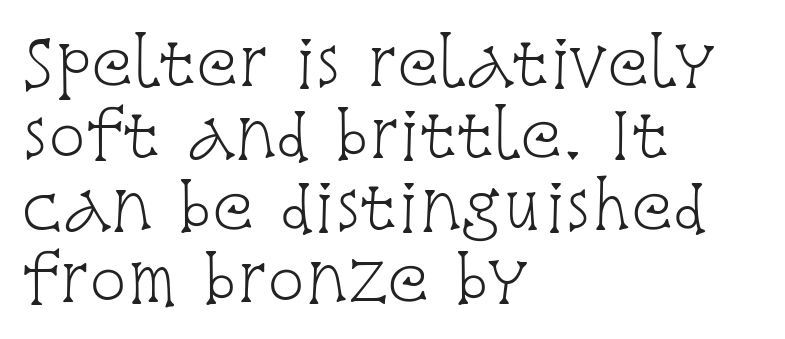
{"serif": "yes", "italic": "no", "bold": "no", "weight": "light", "width": "condensed", "stroke_contrast": "low", "x_height": "large", "monospaced": "no", "underline": "no", "align": "left", "line_spacing_ratio": 1.16, "letter_spacing": "normal", "letter_spacing_em": 0.0, "glyph_px": 62}
